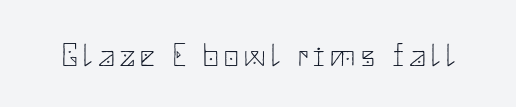
The image shows 32 px thin sans-serif type, upright; set not underlined; low stroke contrast and a small x-height.
